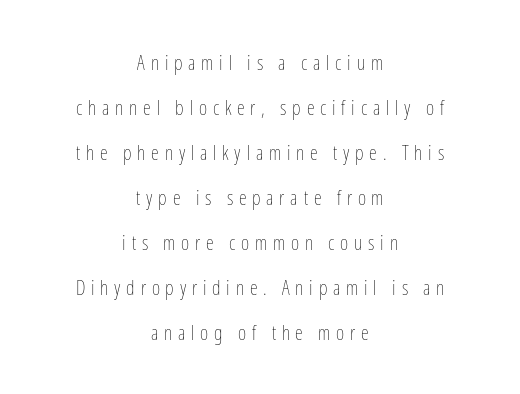
Check the space under the baseline: it is left empty. Between one letter and the next there's a generous, obvious gap. Rows of type keep a wide berth in the vertical direction. Stems and bowls with no extra thickness — not bold. Ascenders rise straight up at ninety degrees. The text block is weighted toward neither margin, spreading evenly from the middle.
